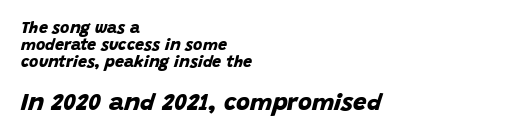
The lines in this sample share a left origin and differ only in where they stop. How heavy is the stroke? Heavy — this is a bold. The glyphs are unaccompanied by any horizontal stroke below them. Honestly, the letter spacing is just normal — you wouldn't notice it. If you measured baseline to baseline, you'd find a short distance.
